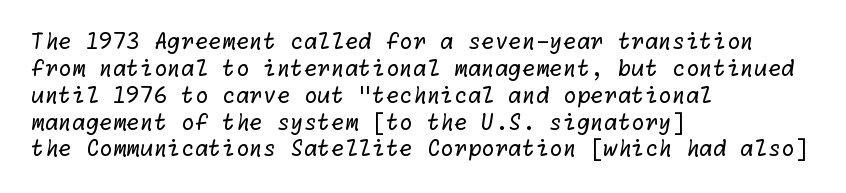
Has an underline been added? It has not. Layout note: lines flush left. The face looks like a standard text weight, possibly lighter. Caption: standard tracking, unaltered.
